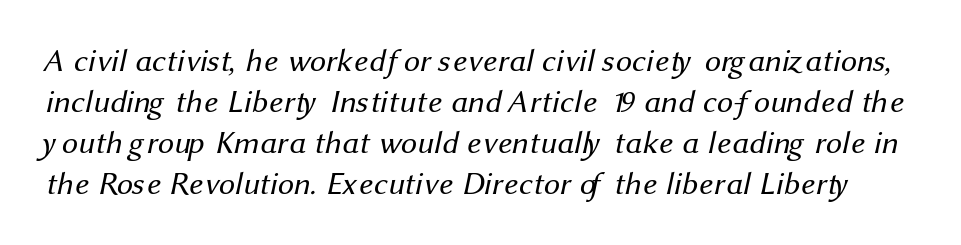
A typesetter would call this proportional, since set widths differ per character. The vertical gap from one line to the next is medium. Serifs: no, the terminals of the letterforms are clean. Weight: regular or lighter. A typesetter would call this zero additional tracking.
